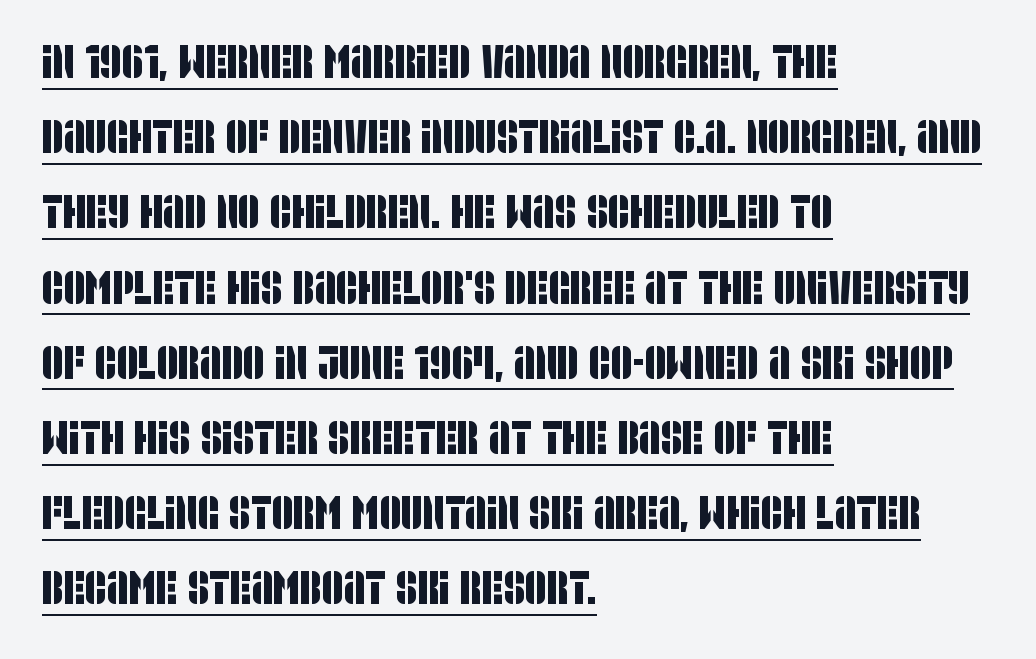
Regarding serifs, this sample does without them. The gaps between neighbouring characters are ordinary and unremarkable. These lines are rendered in a variable-pitch font. The rag falls on the right side of this text block.
